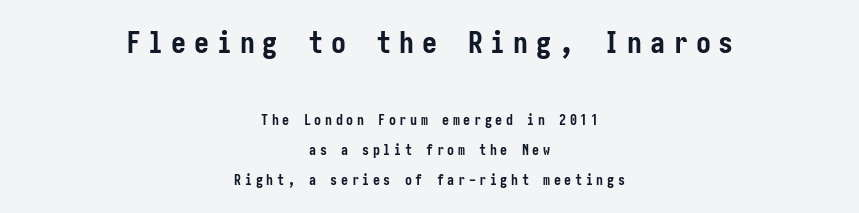
Q: Is the text bold? A: Yes.
Q: Is the text italic (slanted)? A: No, it is upright.
Q: Is the typeface a serif or a sans-serif typeface? A: Sans-serif.
Q: Is the text underlined? A: No.
Q: How is the paragraph aligned? A: Centered.
Q: Is the spacing between letters normal or unusually wide? A: Unusually wide.
Q: Is the spacing between lines tight, normal or loose? A: Loose.
Q: Which block of text is set in a larger size, the first (top) or the second (bottom)? A: The first (top) one.
Q: Width (condensed, normal, or wide)? A: Condensed.
Q: Stroke contrast? A: Low.
Q: x-height? A: Medium.
